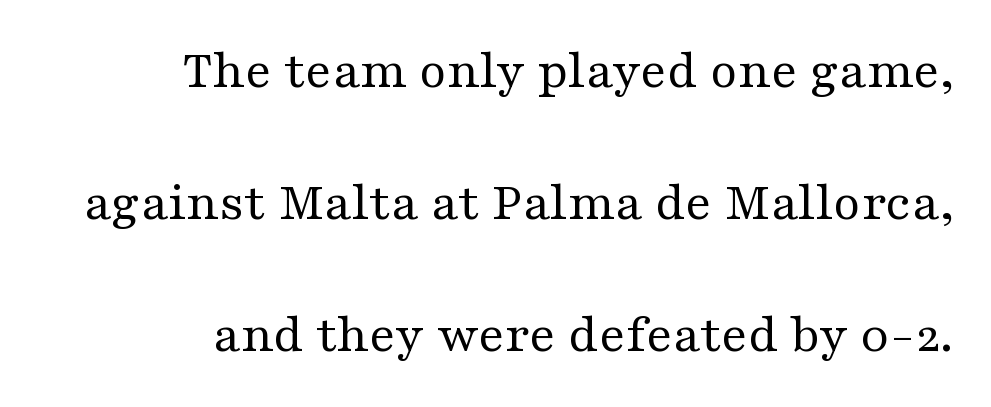
The image shows 56 px regular-weight, wide serif type, upright; set right-aligned, loose line spacing (2.36x), normal letter spacing, not underlined; medium stroke contrast and a medium x-height.
